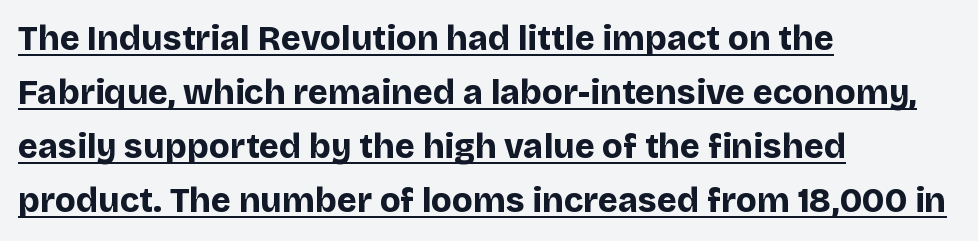
Q: Is the text bold? A: Yes.
Q: Is the text italic (slanted)? A: No, it is upright.
Q: Is the typeface a serif or a sans-serif typeface? A: Sans-serif.
Q: Is the text underlined? A: Yes.
Q: How is the paragraph aligned? A: Left-aligned.
Q: Is the spacing between letters normal or unusually wide? A: Normal.
Q: Is the spacing between lines tight, normal or loose? A: Normal.
Q: Width (condensed, normal, or wide)? A: Normal.
Q: Stroke contrast? A: Low.
Q: x-height? A: Large.
Q: Monospaced? A: No.
